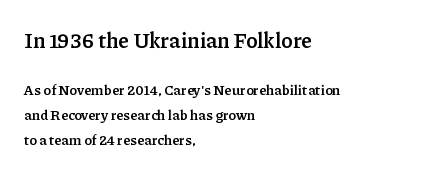
Notice how the stems are strictly vertical — no italics here. These words are printed bold, with thick strokes throughout. Which margin do the lines hug? The left one — the right edge is uneven. The letters sit at their default tracking, neither squeezed nor spread. Typesetter's note — upper block bumped up in size, lower block left smaller.
